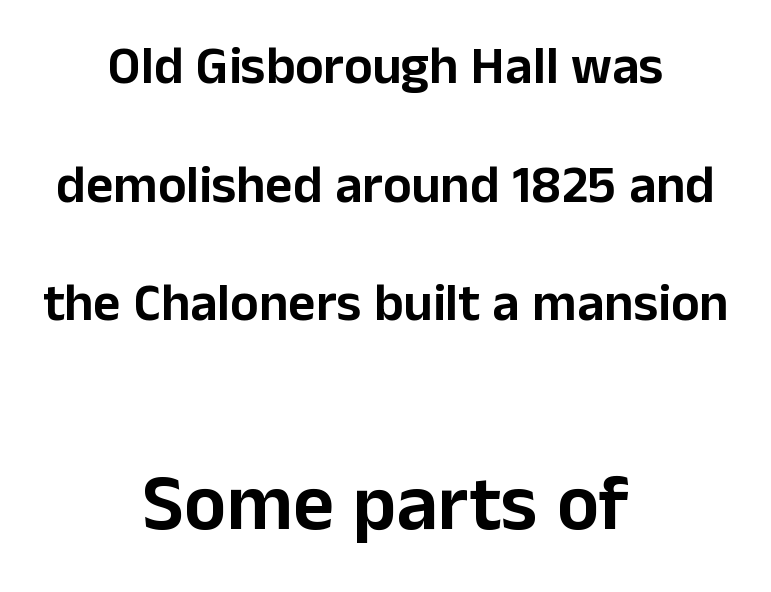
{"serif": "no", "italic": "no", "width": "normal", "stroke_contrast": "low", "x_height": "medium", "monospaced": "no", "underline": "no", "align": "center", "line_spacing": "loose", "line_spacing_ratio": 2.24, "letter_spacing": "normal", "letter_spacing_em": 0.0, "larger_block": "second", "size_ratio": 1.49, "glyph_px": 79}
